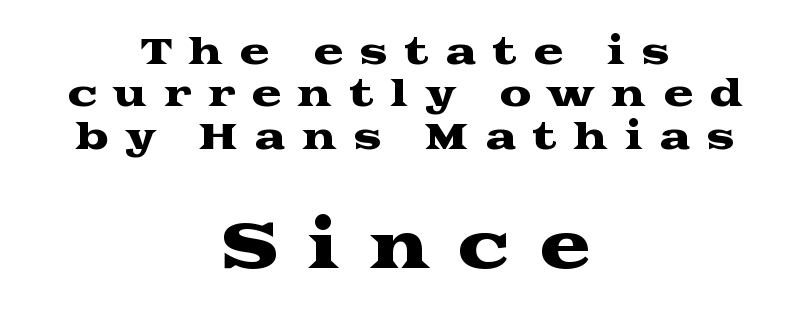
Q: Is the text italic (slanted)? A: No, it is upright.
Q: Is the typeface a serif or a sans-serif typeface? A: Serif.
Q: Is the text underlined? A: No.
Q: How is the paragraph aligned? A: Centered.
Q: Is the spacing between letters normal or unusually wide? A: Unusually wide.
Q: Which block of text is set in a larger size, the first (top) or the second (bottom)? A: The second (bottom) one.
Q: Width (condensed, normal, or wide)? A: Wide.
Q: Stroke contrast? A: Medium.
Q: x-height? A: Medium.
Q: Monospaced? A: No.
